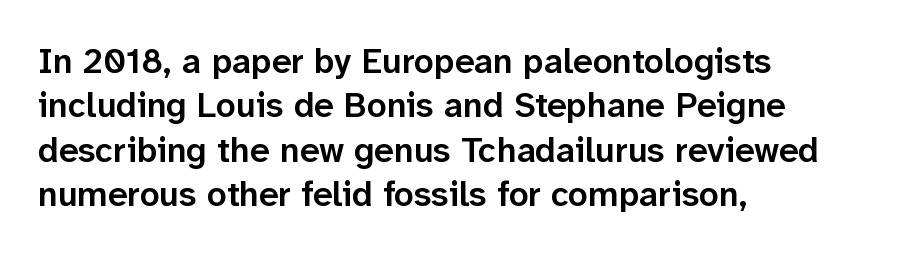
The image shows 35 px semibold sans-serif type, upright; set left-aligned, normal line spacing (1.27x), normal letter spacing, not underlined; low stroke contrast and a medium x-height.
